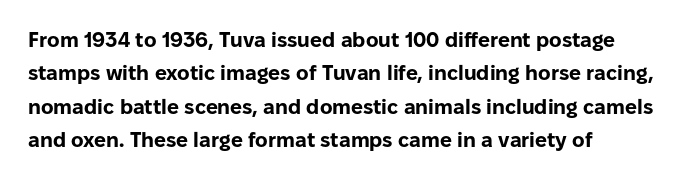
{"italic": "no", "bold": "yes", "underline": "no", "align": "left", "line_spacing": "normal", "line_spacing_ratio": 1.59, "letter_spacing": "normal", "letter_spacing_em": 0.0, "glyph_px": 21}
